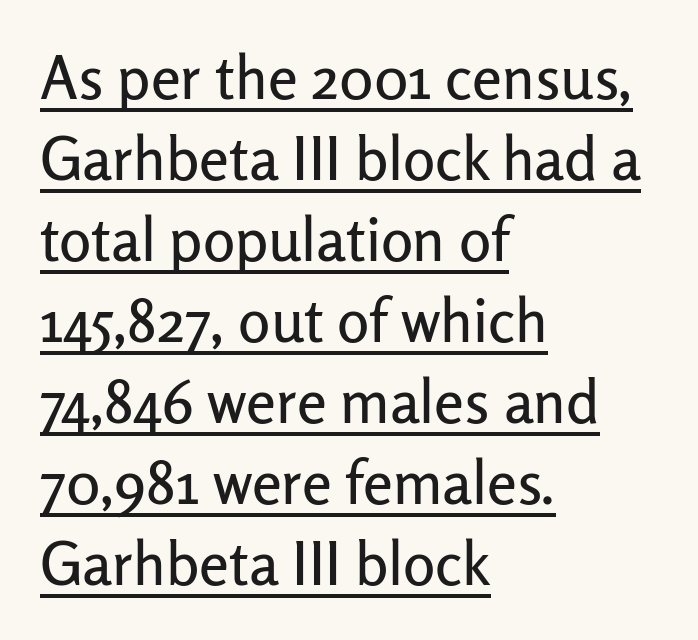
Q: Is the text italic (slanted)? A: No, it is upright.
Q: Is the typeface a serif or a sans-serif typeface? A: Sans-serif.
Q: Is the text underlined? A: Yes.
Q: How is the paragraph aligned? A: Left-aligned.
Q: Is the spacing between letters normal or unusually wide? A: Normal.
Q: Is the spacing between lines tight, normal or loose? A: Normal.
Q: Width (condensed, normal, or wide)? A: Normal.
Q: Stroke contrast? A: Low.
Q: x-height? A: Medium.
Q: Monospaced? A: No.
